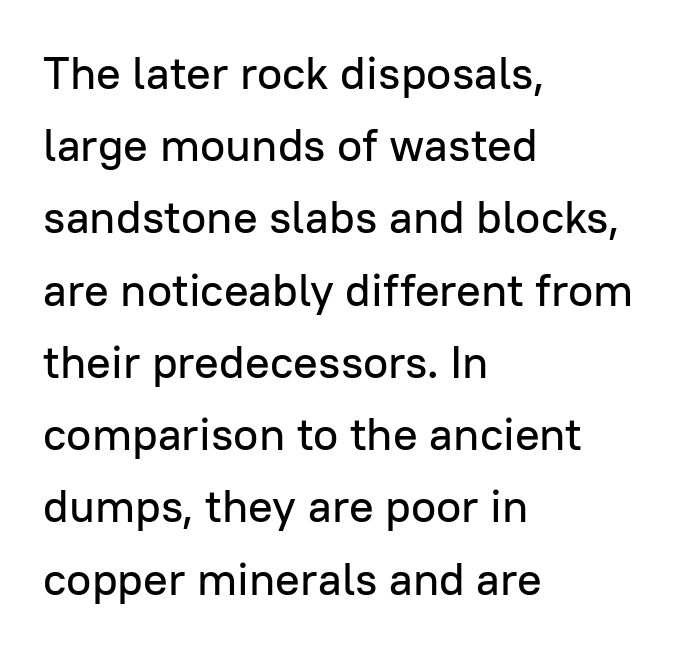
Between one letter and the next there's only the usual sliver of space. Do the letters lean? They stand straight. Font category for this specimen: sans-serif. The space beneath each line is pristine and unruled.
